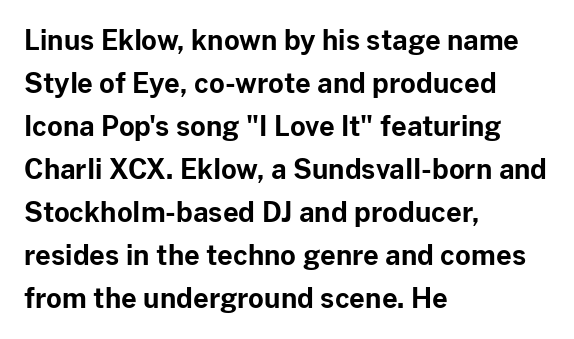
The image shows 27 px bold type, upright; set left-aligned, normal line spacing (1.59x), normal letter spacing, not underlined.
